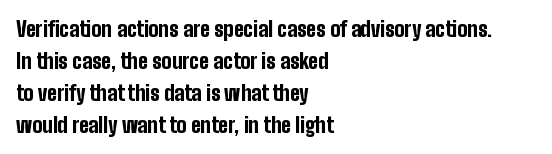
Q: Is the text bold? A: Yes.
Q: Is the text italic (slanted)? A: No, it is upright.
Q: Is the text underlined? A: No.
Q: How is the paragraph aligned? A: Left-aligned.
Q: Is the spacing between letters normal or unusually wide? A: Normal.
Q: Is the spacing between lines tight, normal or loose? A: Normal.
